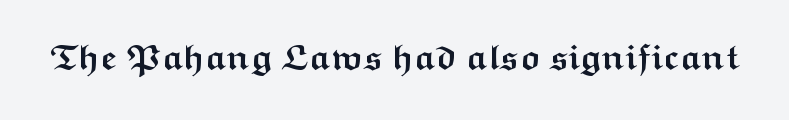
{"serif": "no", "italic": "no", "bold": "yes", "weight": "semibold", "width": "wide", "stroke_contrast": "medium", "x_height": "medium", "monospaced": "no", "underline": "no", "letter_spacing": "normal", "letter_spacing_em": 0.0, "glyph_px": 36}
